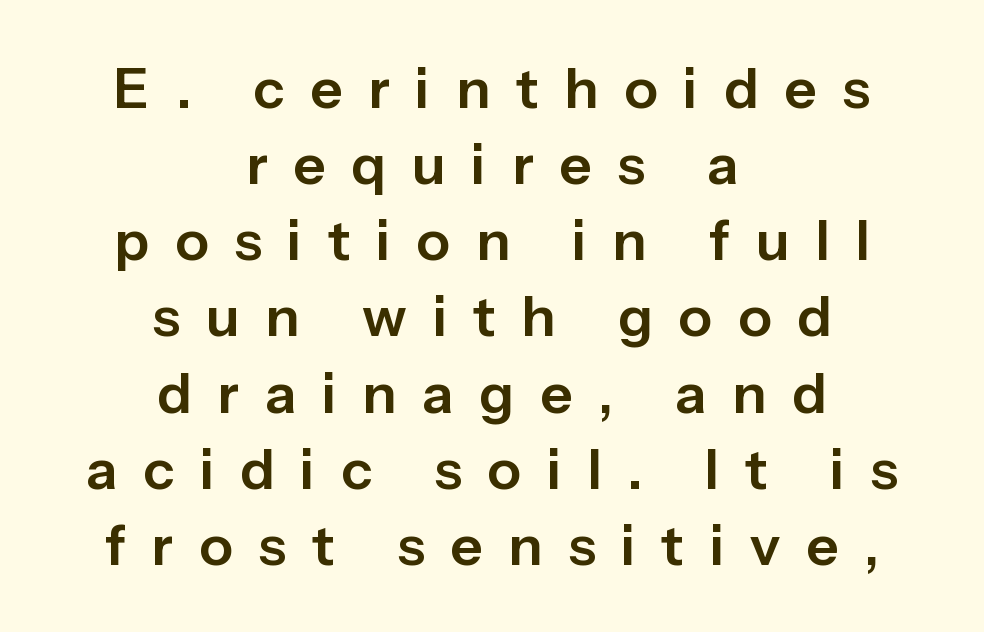
In terms of letterform style, serifs are entirely absent. Short note: letters widely spaced. Character widths vary here, with narrow letters taking less room than wide ones. Quick note: interline space is typical.
